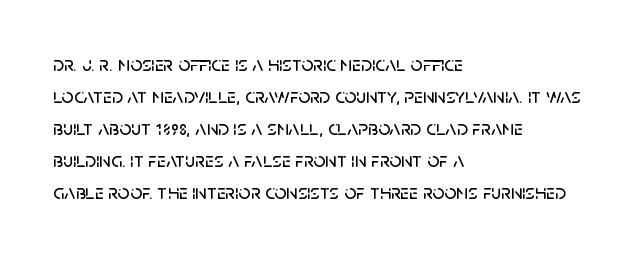
Q: Is the text italic (slanted)? A: No, it is upright.
Q: Is the text underlined? A: No.
Q: How is the paragraph aligned? A: Left-aligned.
Q: Is the spacing between letters normal or unusually wide? A: Normal.
Q: Is the spacing between lines tight, normal or loose? A: Normal.
